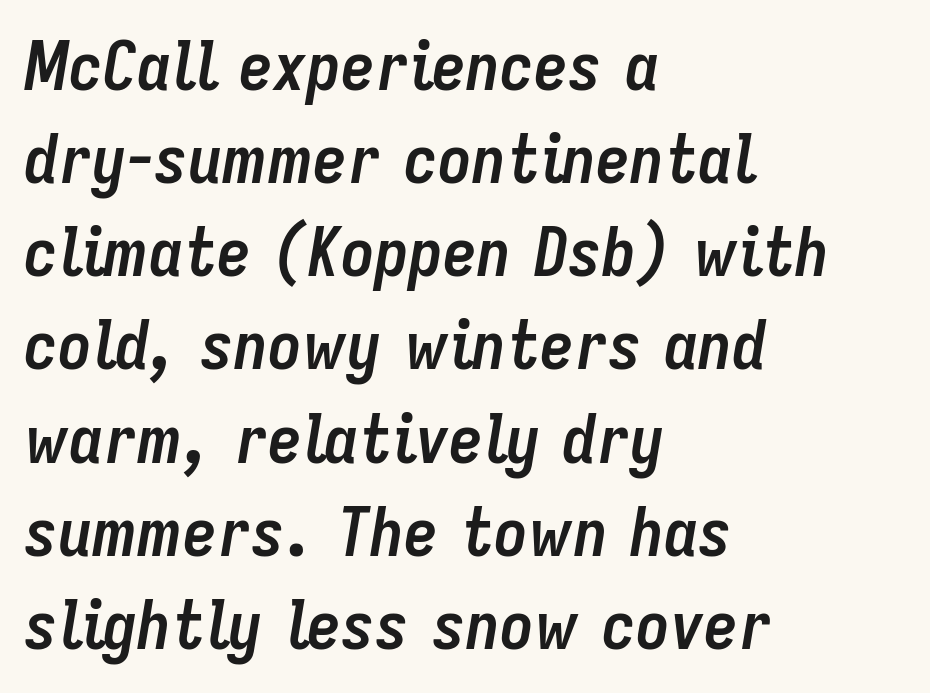
The image shows 68 px semibold, condensed type, italic (leaning right); set left-aligned, normal line spacing (1.37x), normal letter spacing, not underlined; low stroke contrast and a medium x-height.
